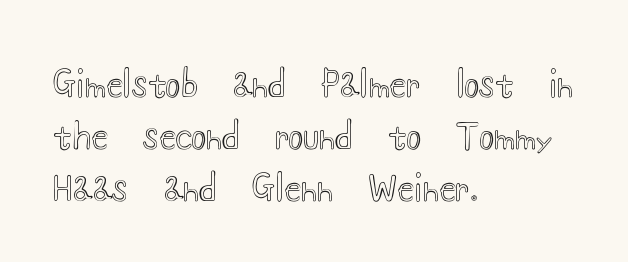
Do the characters align in a grid? No, the font is proportional. The lines sit at an ordinary, default distance from one another. The lettering stays uniformly vertical, giving the passage a roman look. Line starts are locked; line ends wander. Glyph-to-glyph distance matches everyday printed text.
